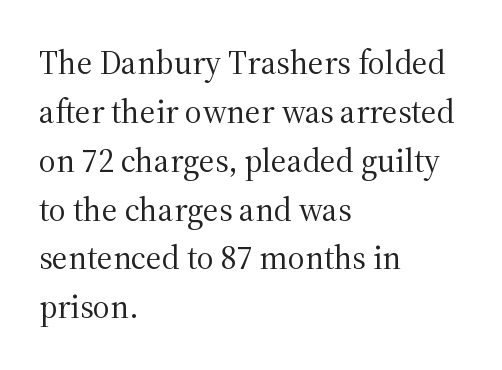
Q: Is the text bold? A: No.
Q: Is the text italic (slanted)? A: No, it is upright.
Q: Is the typeface a serif or a sans-serif typeface? A: Serif.
Q: Is the text underlined? A: No.
Q: How is the paragraph aligned? A: Left-aligned.
Q: Is the spacing between letters normal or unusually wide? A: Normal.
Q: Is the spacing between lines tight, normal or loose? A: Normal.
Q: Width (condensed, normal, or wide)? A: Normal.
Q: Stroke contrast? A: Medium.
Q: x-height? A: Medium.
Q: Monospaced? A: No.
